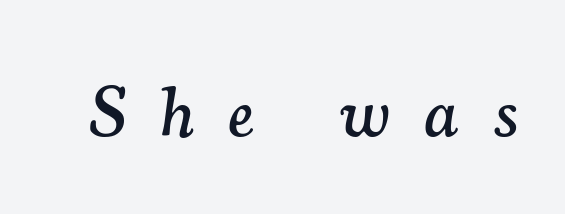
{"serif": "yes", "italic": "yes", "lean": "right", "slant_degrees": 7, "width": "normal", "stroke_contrast": "medium", "x_height": "small", "monospaced": "no", "underline": "no", "letter_spacing": "wide", "letter_spacing_em": 0.5, "glyph_px": 70}
